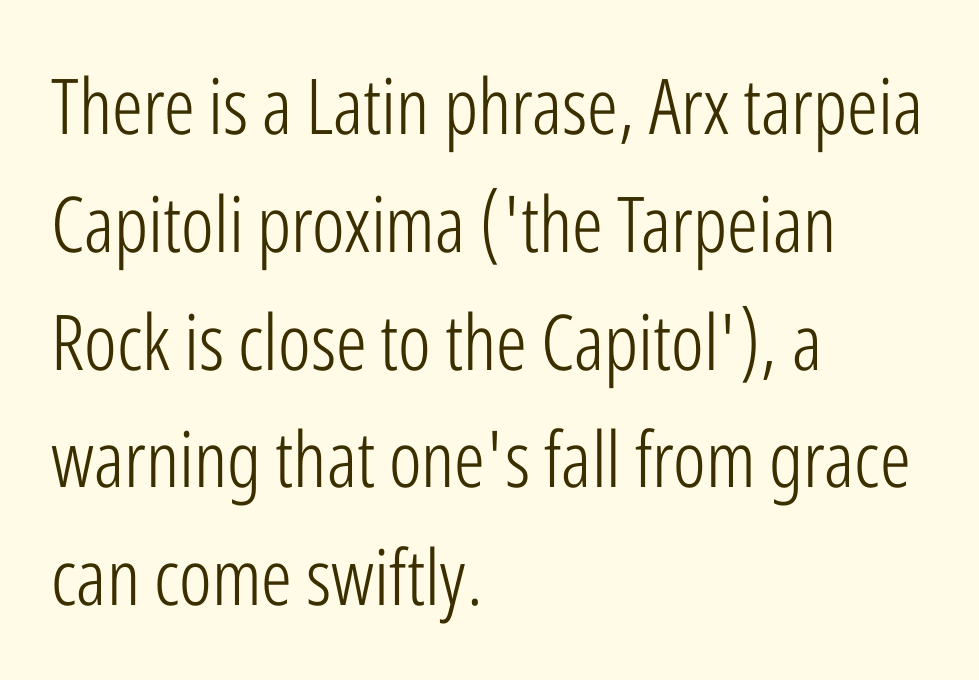
The image shows 77 px light, condensed sans-serif type, upright; set left-aligned, normal line spacing (1.53x), normal letter spacing, not underlined; low stroke contrast and a medium x-height.
